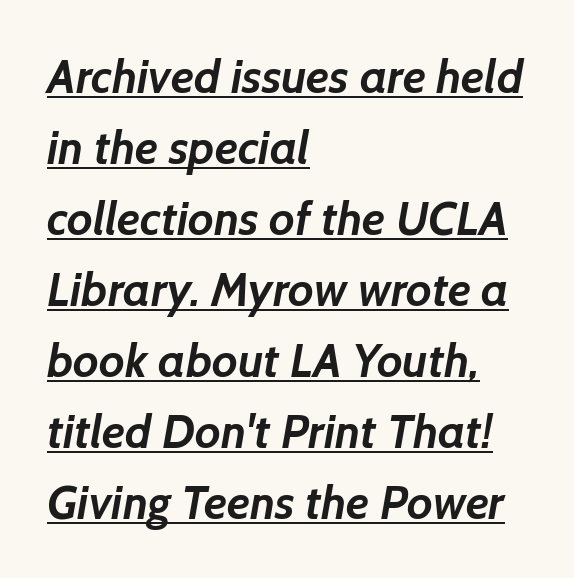
The tracking reads as untouched default to a designer's eye. What kind of face is this? One without serifs — a sans. A typesetter would call this proportional, since set widths differ per character. Stroke thickness is high; the sample reads as a true bold. Glance below the letters and you will spot a drawn line.
